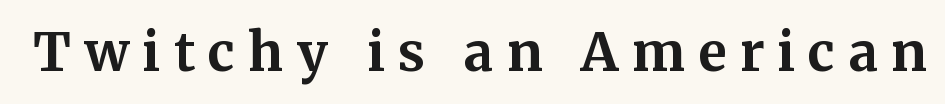
{"serif": "yes", "italic": "no", "bold": "yes", "weight": "bold", "width": "normal", "stroke_contrast": "medium", "x_height": "medium", "monospaced": "no", "underline": "no", "letter_spacing": "wide", "letter_spacing_em": 0.25, "glyph_px": 53}
